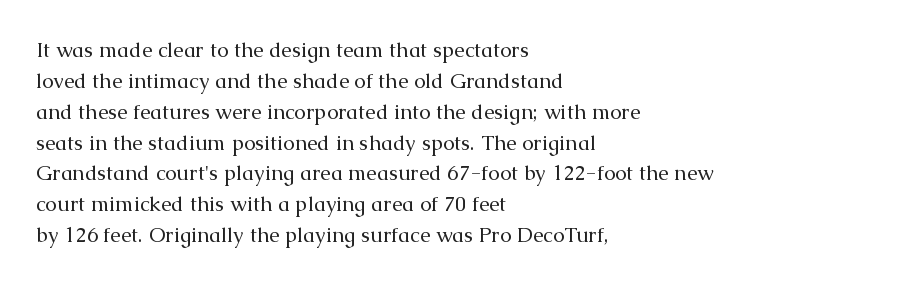
Q: Is the text bold? A: No.
Q: Is the text italic (slanted)? A: No, it is upright.
Q: Is the text underlined? A: No.
Q: How is the paragraph aligned? A: Left-aligned.
Q: Is the spacing between letters normal or unusually wide? A: Normal.
Q: Is the spacing between lines tight, normal or loose? A: Normal.
